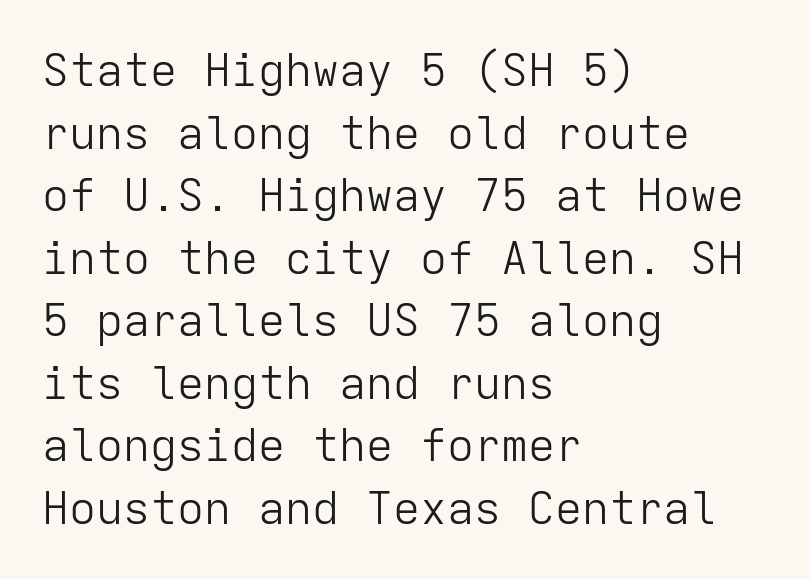
{"serif": "no", "italic": "no", "bold": "no", "weight": "light", "width": "normal", "stroke_contrast": "low", "x_height": "medium", "monospaced": "yes", "underline": "no", "align": "left", "line_spacing": "normal", "line_spacing_ratio": 1.39, "letter_spacing": "normal", "letter_spacing_em": 0.0, "glyph_px": 45}
